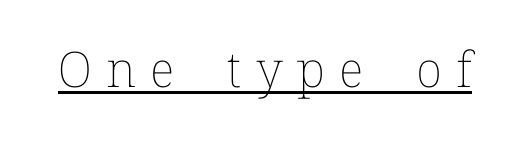
Each stroke keeps to a modest, everyday thickness or less. Posture: upright roman. These lines are rendered in a variable-pitch font. The tracking reads as deliberately expanded to a designer's eye. The typesetter has applied underlining to the passage shown.
